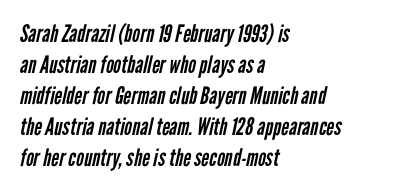
Descenders hang freely into open space. Weight: regular or lighter. One glance says typical: line gaps are just what's usual. You could call the tracking neutral — neither tight nor loose. If you drew a ruler down the left edge, every line would touch it.
